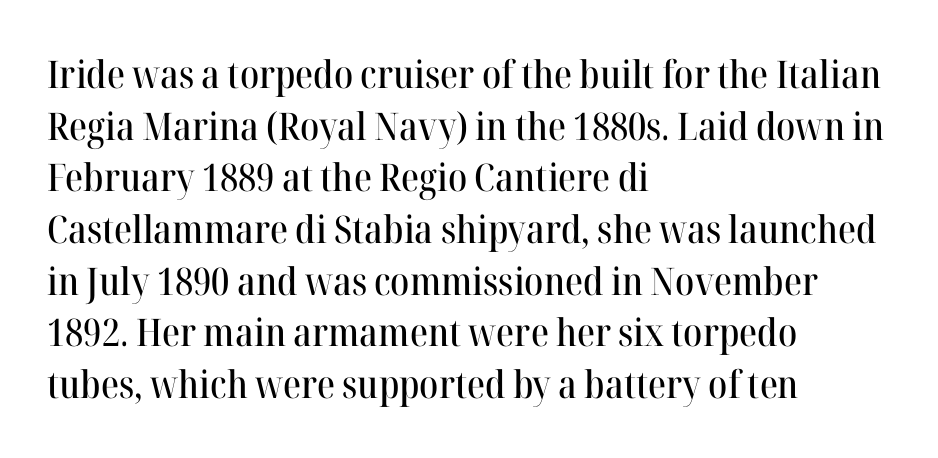
Q: Is the text italic (slanted)? A: No, it is upright.
Q: Is the typeface a serif or a sans-serif typeface? A: Serif.
Q: Is the text underlined? A: No.
Q: How is the paragraph aligned? A: Left-aligned.
Q: Is the spacing between letters normal or unusually wide? A: Normal.
Q: Is the spacing between lines tight, normal or loose? A: Normal.
Q: Width (condensed, normal, or wide)? A: Normal.
Q: Stroke contrast? A: High.
Q: x-height? A: Medium.
Q: Monospaced? A: No.
